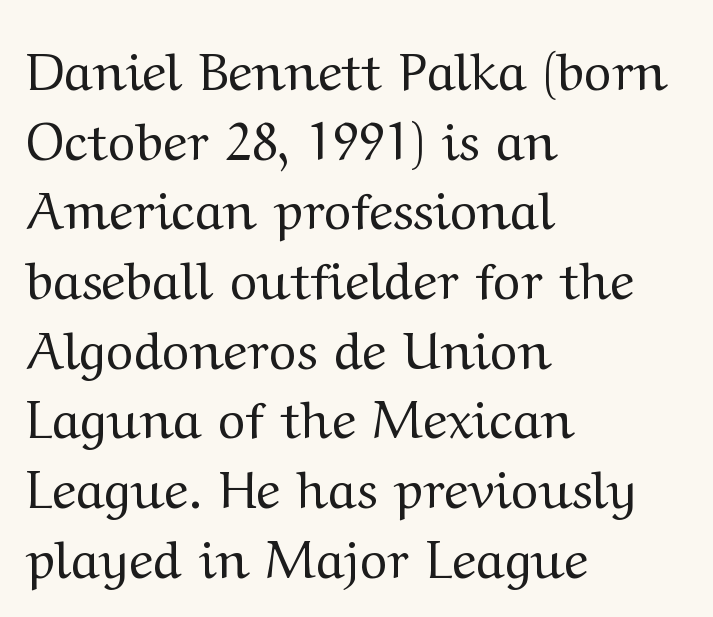
The string is rendered with underlining switched off. The passage shown has conventional tracking throughout. One glance says typical: line gaps are just what's usual. Unlike a clean sans, this face finishes its strokes with serifs. The paragraph shown leans on its left margin. Character widths vary here, with narrow letters taking less room than wide ones.
